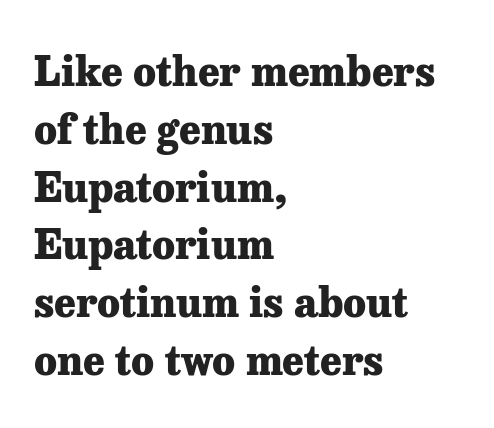
Nobody touched the tracking dial on this one. Descenders are the only things crossing below the line. Leading: standard. Is this a fixed-width face? No — the glyphs have proportional, varying widths.
